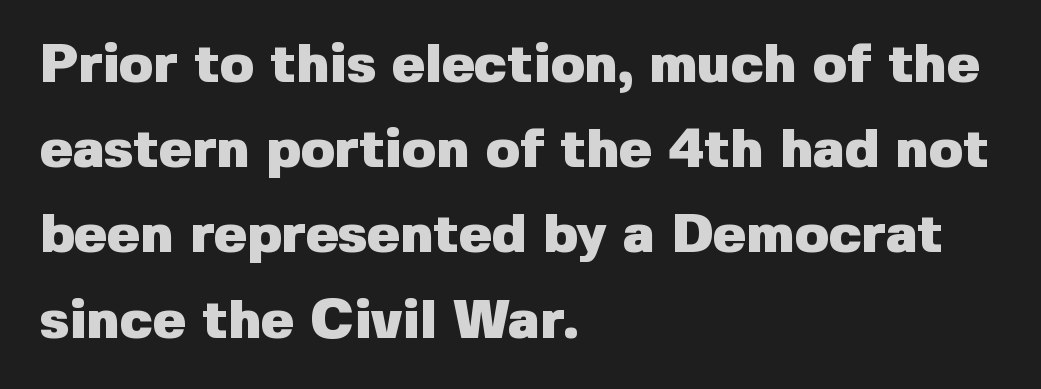
Q: Is the text bold? A: Yes.
Q: Is the text italic (slanted)? A: No, it is upright.
Q: Is the typeface a serif or a sans-serif typeface? A: Sans-serif.
Q: Is the text underlined? A: No.
Q: How is the paragraph aligned? A: Left-aligned.
Q: Is the spacing between letters normal or unusually wide? A: Normal.
Q: Is the spacing between lines tight, normal or loose? A: Normal.
Q: Width (condensed, normal, or wide)? A: Normal.
Q: Stroke contrast? A: Low.
Q: x-height? A: Medium.
Q: Monospaced? A: No.
